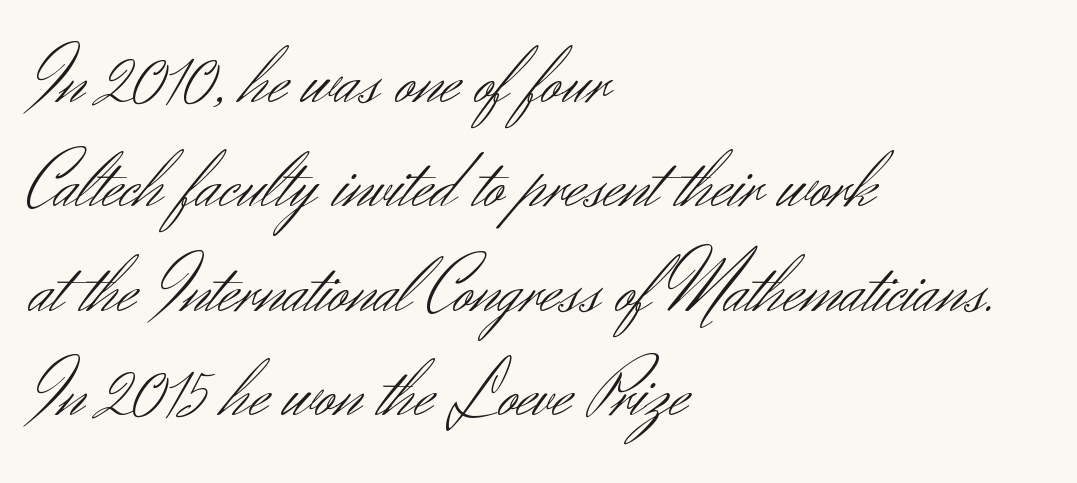
{"serif": "no", "bold": "no", "weight": "light", "width": "normal", "stroke_contrast": "medium", "x_height": "small", "monospaced": "no", "underline": "no", "align": "left", "line_spacing": "normal", "line_spacing_ratio": 1.32, "letter_spacing": "normal", "letter_spacing_em": 0.0, "glyph_px": 79}
